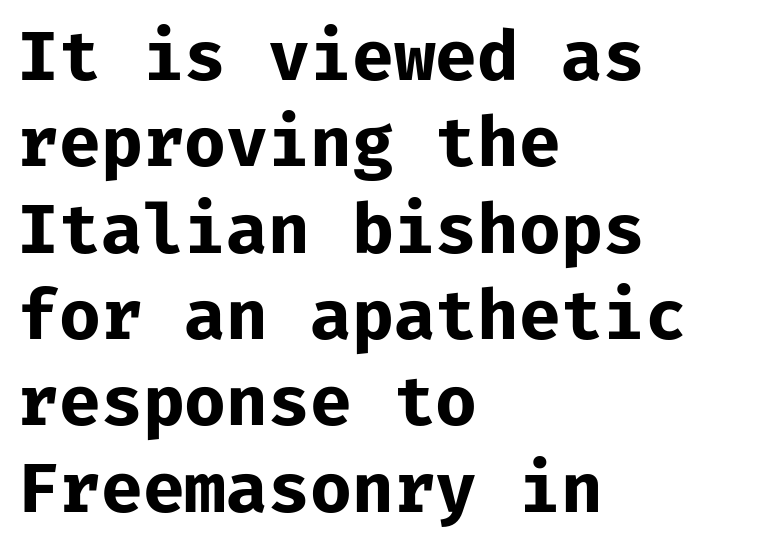
Q: Is the text bold? A: Yes.
Q: Is the text italic (slanted)? A: No, it is upright.
Q: Is the typeface a serif or a sans-serif typeface? A: Sans-serif.
Q: Is the text underlined? A: No.
Q: How is the paragraph aligned? A: Left-aligned.
Q: Is the spacing between letters normal or unusually wide? A: Normal.
Q: Is the spacing between lines tight, normal or loose? A: Normal.
Q: Width (condensed, normal, or wide)? A: Normal.
Q: Stroke contrast? A: Low.
Q: x-height? A: Medium.
Q: Monospaced? A: Yes.
